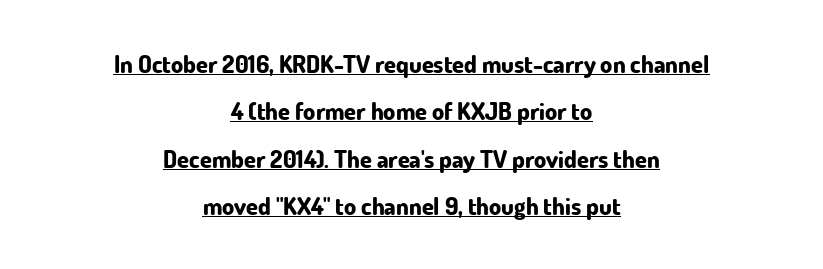
Q: Is the text bold? A: Yes.
Q: Is the text italic (slanted)? A: No, it is upright.
Q: Is the text underlined? A: Yes.
Q: How is the paragraph aligned? A: Centered.
Q: Is the spacing between letters normal or unusually wide? A: Normal.
Q: Is the spacing between lines tight, normal or loose? A: Loose.
